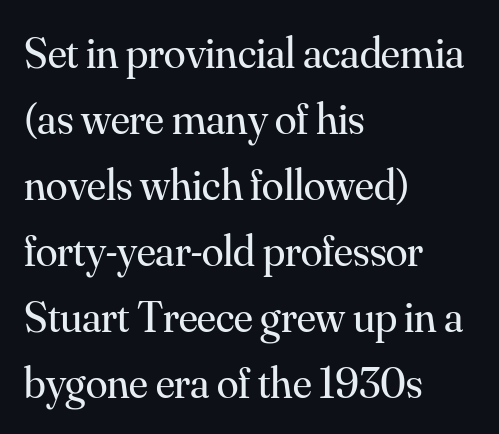
{"serif": "yes", "italic": "no", "bold": "no", "weight": "regular", "width": "normal", "stroke_contrast": "medium", "x_height": "small", "monospaced": "no", "underline": "no", "align": "left", "line_spacing": "normal", "line_spacing_ratio": 1.5, "letter_spacing": "normal", "letter_spacing_em": 0.0, "glyph_px": 44}
